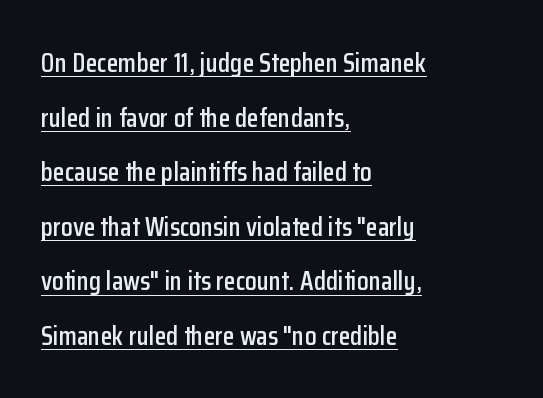
Q: Is the text italic (slanted)? A: No, it is upright.
Q: Is the text underlined? A: Yes.
Q: How is the paragraph aligned? A: Left-aligned.
Q: Is the spacing between letters normal or unusually wide? A: Normal.
Q: Is the spacing between lines tight, normal or loose? A: Loose.
